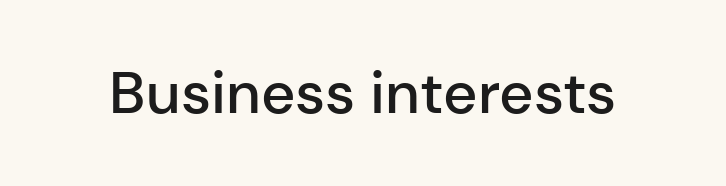
{"serif": "no", "italic": "no", "bold": "semi", "weight": "semibold", "width": "normal", "stroke_contrast": "low", "x_height": "medium", "monospaced": "no", "underline": "no", "letter_spacing": "normal", "letter_spacing_em": 0.0, "glyph_px": 59}
